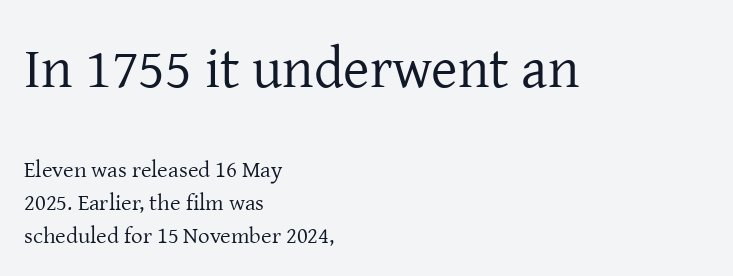
Q: Is the text bold? A: No.
Q: Is the text italic (slanted)? A: No, it is upright.
Q: Is the typeface a serif or a sans-serif typeface? A: Serif.
Q: Is the text underlined? A: No.
Q: How is the paragraph aligned? A: Left-aligned.
Q: Is the spacing between letters normal or unusually wide? A: Normal.
Q: Is the spacing between lines tight, normal or loose? A: Normal.
Q: Which block of text is set in a larger size, the first (top) or the second (bottom)? A: The first (top) one.
Q: Width (condensed, normal, or wide)? A: Normal.
Q: Stroke contrast? A: Low.
Q: x-height? A: Medium.
Q: Monospaced? A: No.
